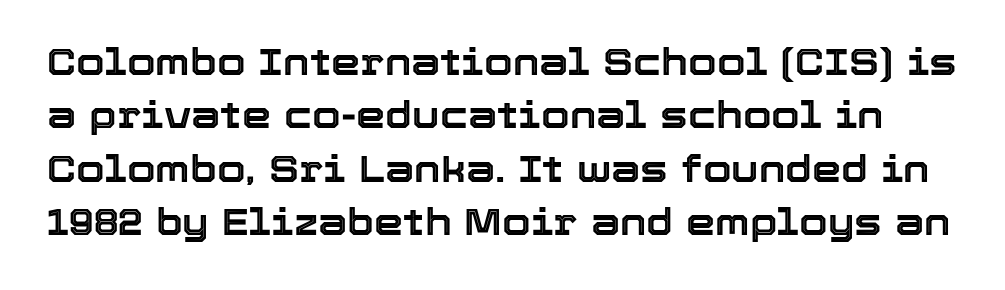
The rendering uses a moderate line-height, typical for paragraphs. This rendering leaves character spacing at its baseline value. When letters stand straight like this, we call the style roman or upright. Check under the words: just untouched page. You could not count columns in this text — the font is proportionally spaced.
